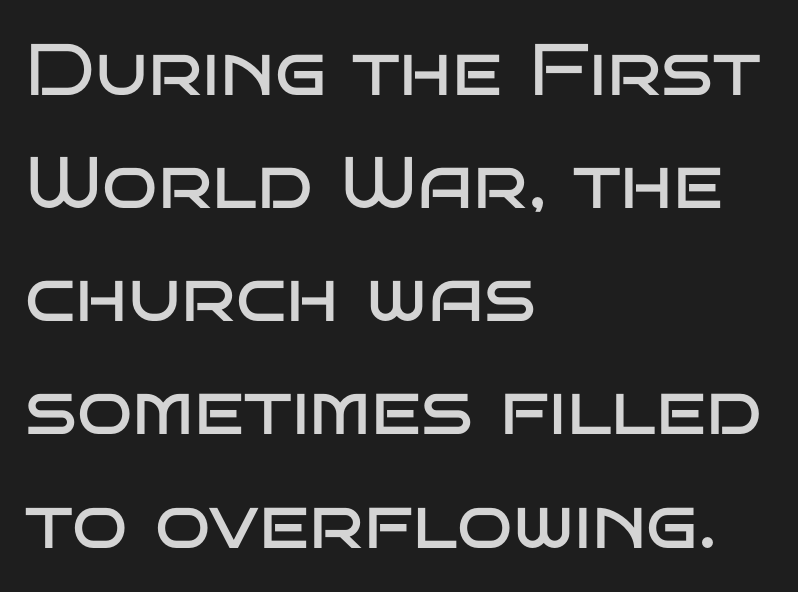
{"serif": "no", "italic": "no", "bold": "no", "weight": "regular", "width": "wide", "stroke_contrast": "low", "x_height": "large", "monospaced": "no", "underline": "no", "align": "left", "line_spacing": "normal", "line_spacing_ratio": 1.55, "letter_spacing": "normal", "letter_spacing_em": 0.0, "glyph_px": 73}
